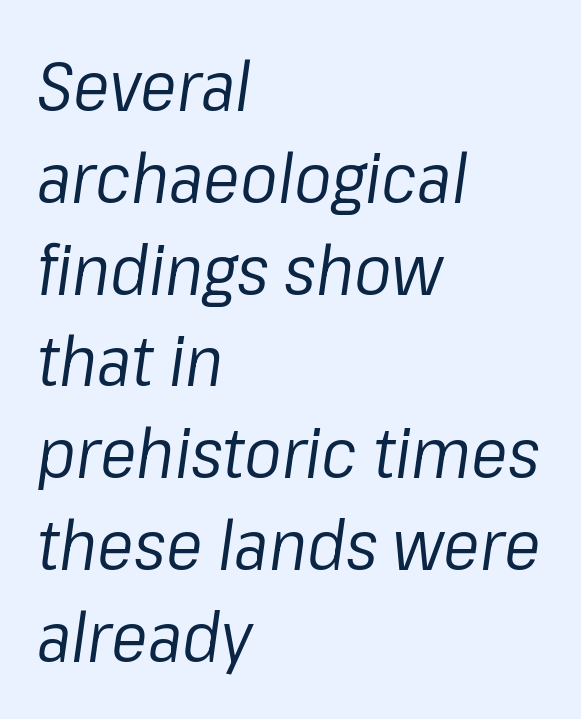
Q: Is the text bold? A: No.
Q: Is the text italic (slanted)? A: Yes, it leans right by about 8 degrees.
Q: Is the text underlined? A: No.
Q: How is the paragraph aligned? A: Left-aligned.
Q: Is the spacing between letters normal or unusually wide? A: Normal.
Q: Is the spacing between lines tight, normal or loose? A: Normal.
Q: Width (condensed, normal, or wide)? A: Normal.
Q: Stroke contrast? A: Low.
Q: x-height? A: Medium.
Q: Monospaced? A: No.
